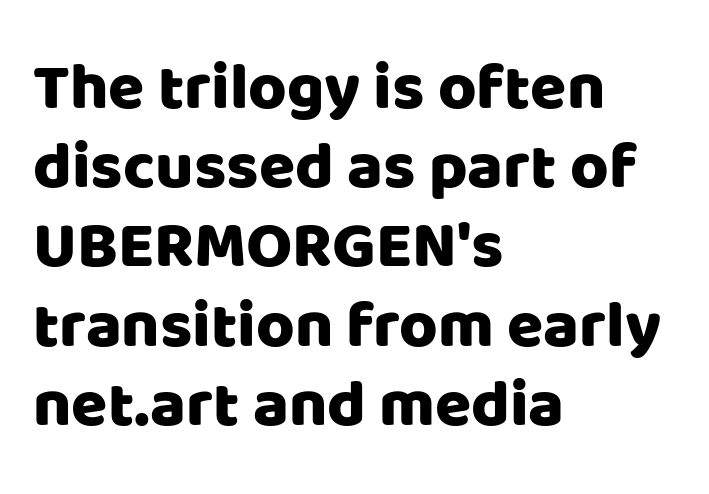
Q: Is the text italic (slanted)? A: No, it is upright.
Q: Is the typeface a serif or a sans-serif typeface? A: Sans-serif.
Q: Is the text underlined? A: No.
Q: How is the paragraph aligned? A: Left-aligned.
Q: Is the spacing between letters normal or unusually wide? A: Normal.
Q: Width (condensed, normal, or wide)? A: Normal.
Q: Stroke contrast? A: Low.
Q: x-height? A: Large.
Q: Monospaced? A: No.
